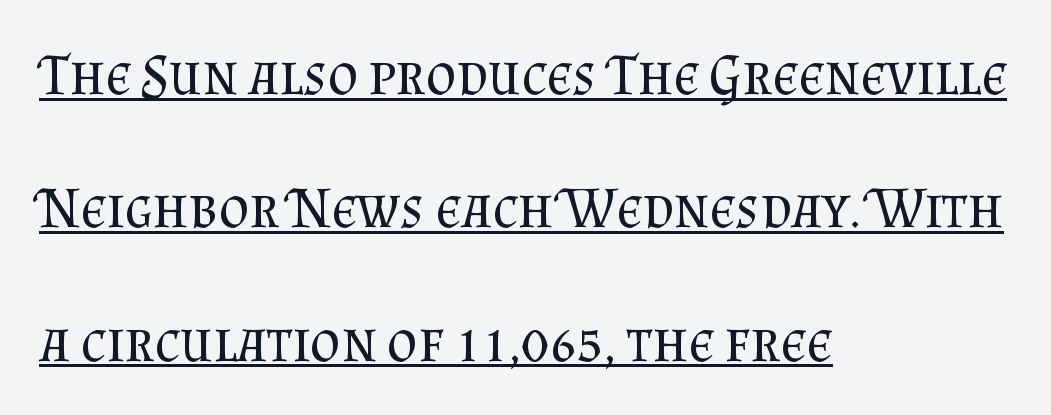
The image shows 58 px regular-weight serif type, upright; set left-aligned, loose line spacing (2.3x), normal letter spacing, underlined; medium stroke contrast and a small x-height.
